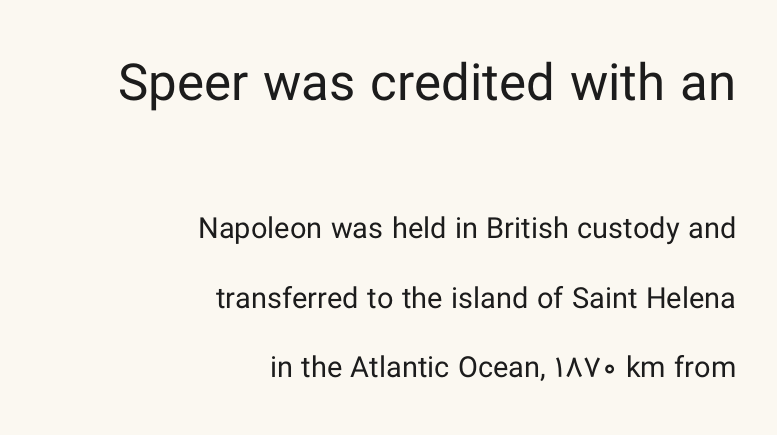
Q: Is the text bold? A: No.
Q: Is the text italic (slanted)? A: No, it is upright.
Q: Is the typeface a serif or a sans-serif typeface? A: Sans-serif.
Q: Is the text underlined? A: No.
Q: How is the paragraph aligned? A: Right-aligned.
Q: Is the spacing between letters normal or unusually wide? A: Normal.
Q: Is the spacing between lines tight, normal or loose? A: Loose.
Q: Which block of text is set in a larger size, the first (top) or the second (bottom)? A: The first (top) one.
Q: Width (condensed, normal, or wide)? A: Normal.
Q: Stroke contrast? A: Low.
Q: x-height? A: Medium.
Q: Monospaced? A: No.
